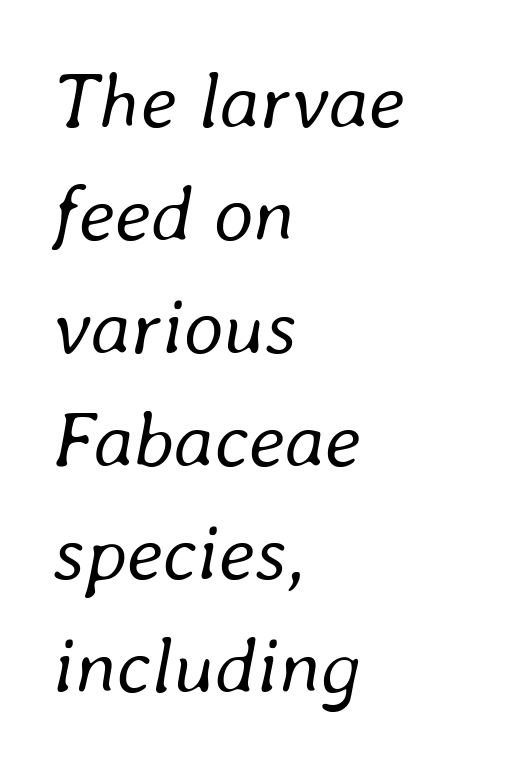
Q: Is the text bold? A: No.
Q: Is the text italic (slanted)? A: Yes, it leans right by about 8 degrees.
Q: Is the text underlined? A: No.
Q: How is the paragraph aligned? A: Left-aligned.
Q: Is the spacing between letters normal or unusually wide? A: Normal.
Q: Is the spacing between lines tight, normal or loose? A: Normal.
Q: Width (condensed, normal, or wide)? A: Normal.
Q: Stroke contrast? A: Low.
Q: x-height? A: Medium.
Q: Monospaced? A: No.
